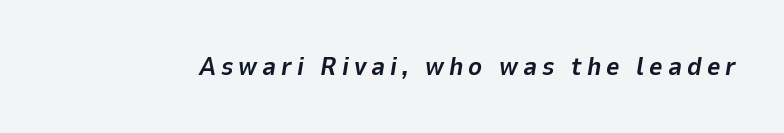
Q: Is the text bold? A: Yes.
Q: Is the text italic (slanted)? A: Yes, it leans right by about 9 degrees.
Q: Is the text underlined? A: No.
